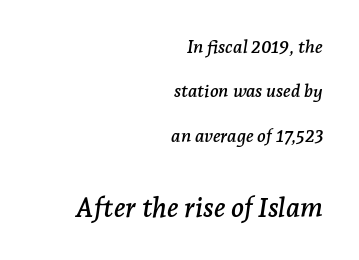
The image shows 27 px text type, italic (leaning right); set right-aligned, loose line spacing (2.47x), normal letter spacing, not underlined; the second (bottom) block is 1.5x larger.
